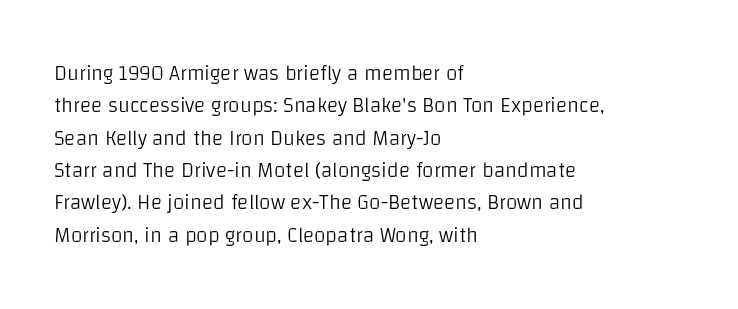
The image shows 21 px text type, upright; set left-aligned, normal line spacing (1.54x), normal letter spacing, not underlined.
